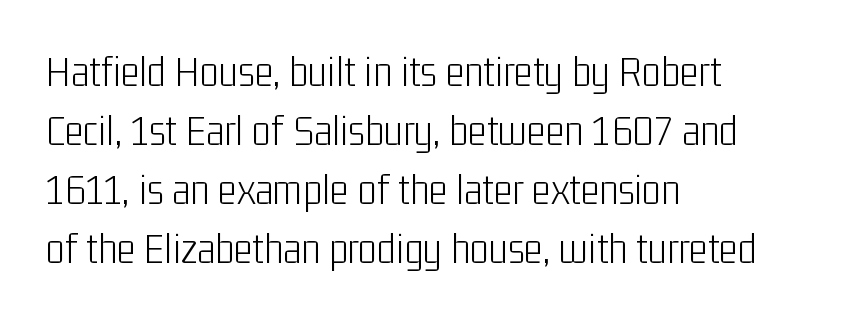
{"serif": "no", "italic": "no", "bold": "no", "weight": "light", "width": "condensed", "stroke_contrast": "low", "x_height": "medium", "monospaced": "no", "underline": "no", "align": "left", "line_spacing": "normal", "line_spacing_ratio": 1.31, "letter_spacing": "normal", "letter_spacing_em": 0.0, "glyph_px": 45}
